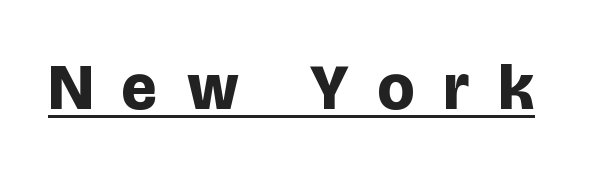
The image shows 65 px bold sans-serif type, upright; set unusually wide letter spacing (+0.45 em), underlined; low stroke contrast and a large x-height.
